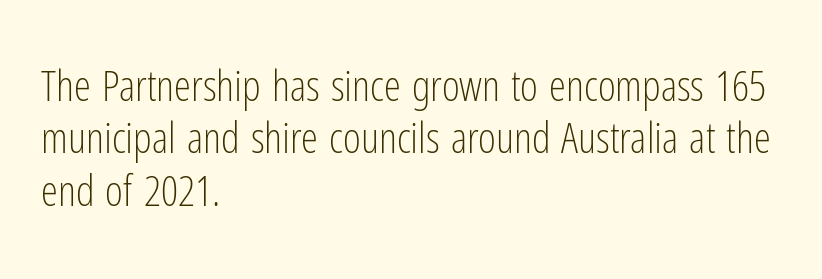
{"serif": "no", "italic": "no", "bold": "no", "weight": "light", "width": "condensed", "stroke_contrast": "low", "x_height": "medium", "monospaced": "no", "underline": "no", "align": "left", "line_spacing_ratio": 1.22, "letter_spacing": "normal", "letter_spacing_em": 0.0, "glyph_px": 43}
